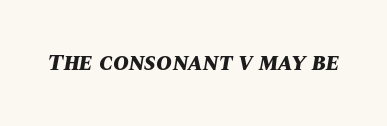
Quick note: underline off. The font is running at its bold setting. Nothing unusual about the tracking: characters are spaced as the font intends. Compared with ordinary roman type, these characters are visibly tilted.
